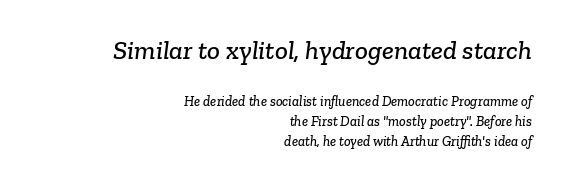
Letter spacing: default. Between these two stacked blocks, the higher one wins on size. The rag falls on the left side of this text block. Line spacing here is normal. Bare-footed words on every line.
